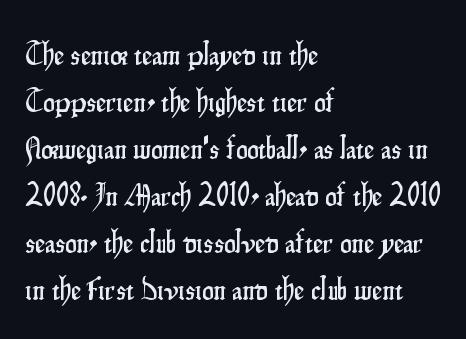
Q: Is the text italic (slanted)? A: No, it is upright.
Q: Is the typeface a serif or a sans-serif typeface? A: Sans-serif.
Q: Is the text underlined? A: No.
Q: How is the paragraph aligned? A: Left-aligned.
Q: Is the spacing between letters normal or unusually wide? A: Normal.
Q: Is the spacing between lines tight, normal or loose? A: Normal.
Q: Width (condensed, normal, or wide)? A: Condensed.
Q: Stroke contrast? A: Low.
Q: x-height? A: Small.
Q: Monospaced? A: No.
